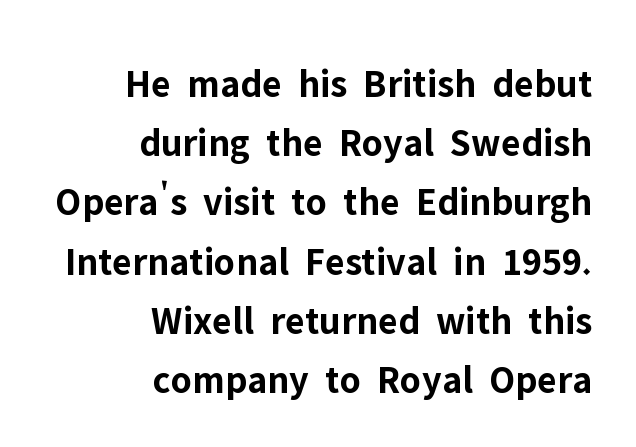
Q: Is the text bold? A: Yes.
Q: Is the text italic (slanted)? A: No, it is upright.
Q: Is the typeface a serif or a sans-serif typeface? A: Sans-serif.
Q: Is the text underlined? A: No.
Q: How is the paragraph aligned? A: Right-aligned.
Q: Is the spacing between letters normal or unusually wide? A: Normal.
Q: Is the spacing between lines tight, normal or loose? A: Normal.
Q: Width (condensed, normal, or wide)? A: Normal.
Q: Stroke contrast? A: Low.
Q: x-height? A: Medium.
Q: Monospaced? A: No.
